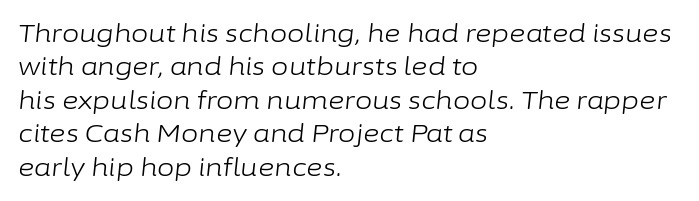
{"italic": "yes", "lean": "right", "slant_degrees": 6, "bold": "no", "underline": "no", "align": "left", "line_spacing": "normal", "line_spacing_ratio": 1.34, "letter_spacing": "normal", "letter_spacing_em": 0.0, "glyph_px": 25}
